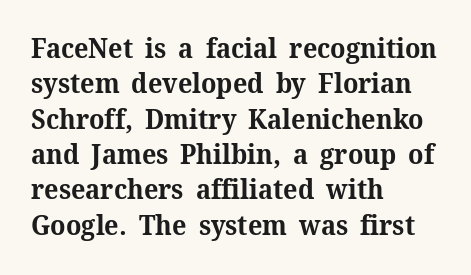
A clean baseline with only descenders dipping below it. These lines stack with their left ends in a neat column. Regular leading. Pretty heavy lettering here — definitely bold. Does extra space separate the letters? No, they use regular spacing.
